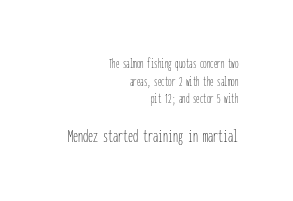
{"italic": "no", "bold": "no", "underline": "no", "align": "right", "line_spacing": "normal", "line_spacing_ratio": 1.26, "letter_spacing": "normal", "letter_spacing_em": 0.0, "larger_block": "second", "size_ratio": 1.43, "glyph_px": 20}
